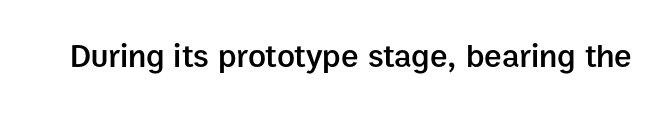
The image shows 33 px semibold sans-serif type, upright; set normal letter spacing, not underlined; low stroke contrast and a medium x-height.
